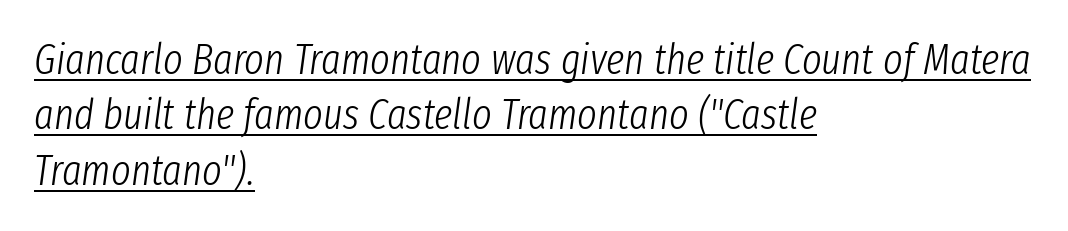
Q: Is the text bold? A: No.
Q: Is the text italic (slanted)? A: Yes, it leans right by about 8 degrees.
Q: Is the text underlined? A: Yes.
Q: How is the paragraph aligned? A: Left-aligned.
Q: Is the spacing between letters normal or unusually wide? A: Normal.
Q: Is the spacing between lines tight, normal or loose? A: Normal.
Q: Width (condensed, normal, or wide)? A: Condensed.
Q: Stroke contrast? A: Low.
Q: x-height? A: Medium.
Q: Monospaced? A: No.
